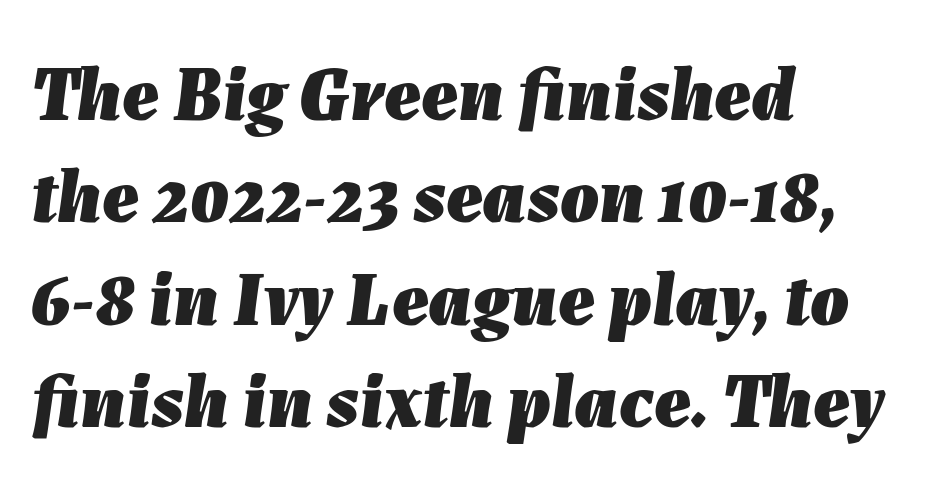
Q: Is the text bold? A: Yes.
Q: Is the text italic (slanted)? A: Yes, it leans right by about 7 degrees.
Q: Is the text underlined? A: No.
Q: How is the paragraph aligned? A: Left-aligned.
Q: Is the spacing between letters normal or unusually wide? A: Normal.
Q: Is the spacing between lines tight, normal or loose? A: Normal.
Q: Width (condensed, normal, or wide)? A: Normal.
Q: Stroke contrast? A: Low.
Q: x-height? A: Medium.
Q: Monospaced? A: No.
